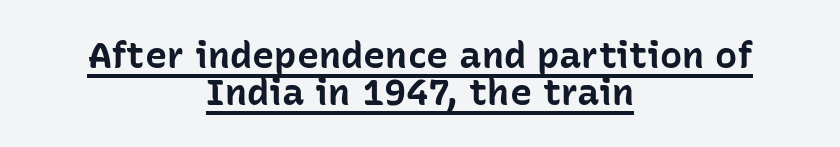
{"serif": "no", "italic": "no", "bold": "yes", "weight": "bold", "width": "normal", "stroke_contrast": "low", "x_height": "medium", "monospaced": "no", "underline": "yes", "align": "center", "line_spacing": "tight", "line_spacing_ratio": 1.0, "letter_spacing": "normal", "letter_spacing_em": 0.0, "glyph_px": 37}
